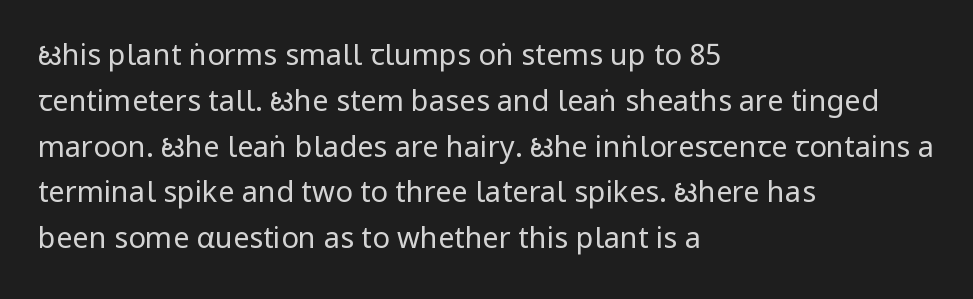
The image shows 29 px regular-weight, condensed sans-serif type, upright; set left-aligned, normal line spacing (1.58x), normal letter spacing, not underlined; low stroke contrast.
